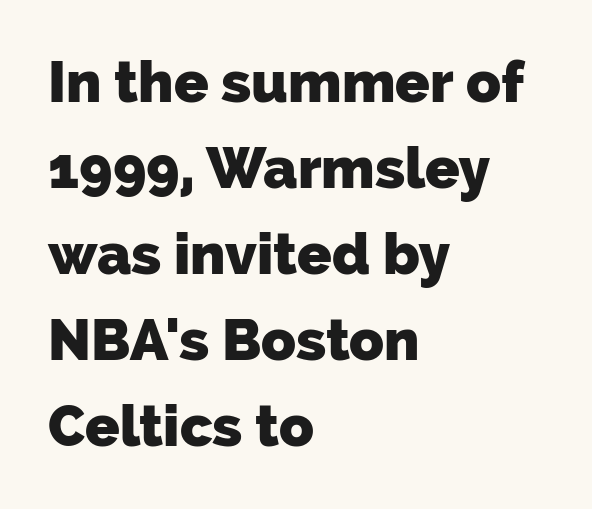
Q: Is the text bold? A: Yes.
Q: Is the typeface a serif or a sans-serif typeface? A: Sans-serif.
Q: Is the text underlined? A: No.
Q: How is the paragraph aligned? A: Left-aligned.
Q: Is the spacing between letters normal or unusually wide? A: Normal.
Q: Is the spacing between lines tight, normal or loose? A: Normal.
Q: Width (condensed, normal, or wide)? A: Normal.
Q: Stroke contrast? A: Low.
Q: x-height? A: Medium.
Q: Monospaced? A: No.
